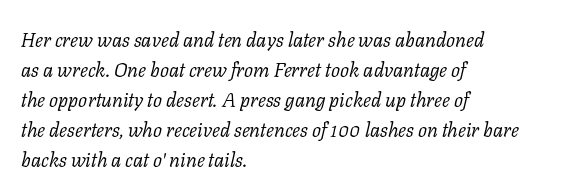
A typesetter would call this leading conventional body-copy spacing. Horizontally, the lines are justified to the leading edge only. Summary of weight: not heavy and not bold. Would a proofreader flag this as italicized? Yes.
